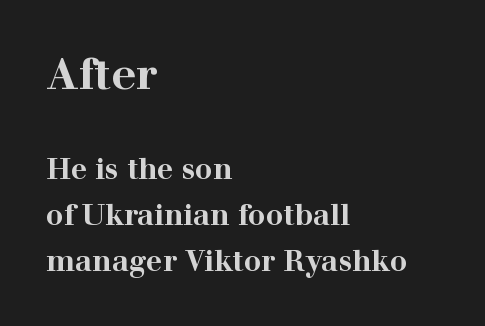
The image shows 44 px bold, wide serif type, upright; set left-aligned, normal line spacing (1.59x), normal letter spacing, not underlined; the first (top) block is 1.52x larger; high stroke contrast and a medium x-height.
